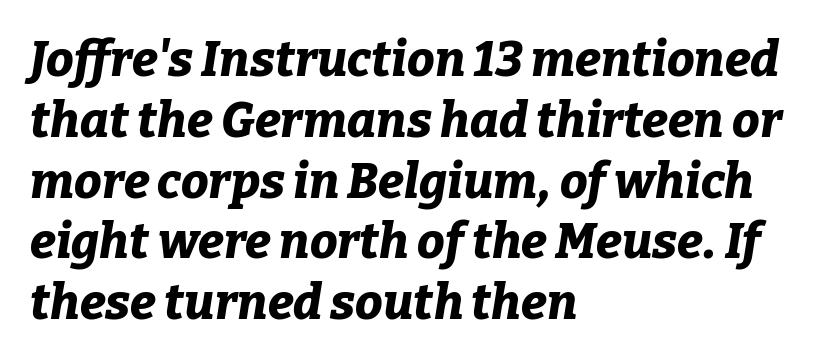
{"italic": "yes", "lean": "right", "slant_degrees": 9, "bold": "yes", "weight": "bold", "width": "normal", "stroke_contrast": "low", "x_height": "medium", "monospaced": "no", "underline": "no", "align": "left", "line_spacing_ratio": 1.24, "letter_spacing": "normal", "letter_spacing_em": 0.0, "glyph_px": 49}
